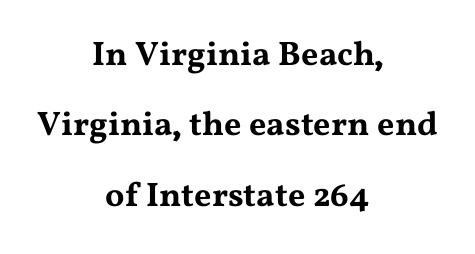
{"serif": "yes", "italic": "no", "width": "wide", "stroke_contrast": "medium", "x_height": "medium", "monospaced": "no", "underline": "no", "align": "center", "line_spacing": "loose", "line_spacing_ratio": 2.07, "letter_spacing": "normal", "letter_spacing_em": 0.0, "glyph_px": 34}
